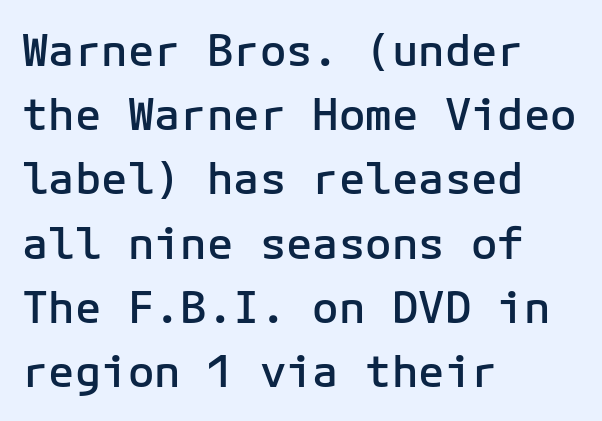
There is no visible air inserted between adjacent glyphs. The type sits square on the baseline with zero lean. Stroke terminals: plain, sans-serif. The rendering uses a semibold face; strokes are thickened but not to full bold. Line beginnings align vertically; line endings do not. Has an underline been added? It has not.
